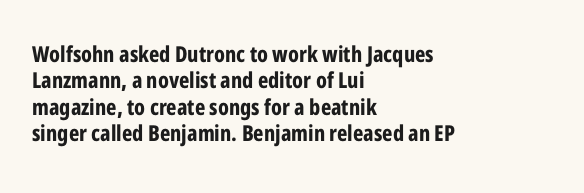
Stroke thickness is high; the sample reads as a true bold. Underline: absent. The horizontal fit of the characters is conventional and even. Do the letters lean? They stand straight. Horizontal alignment here is leftward, the default for most running prose.
